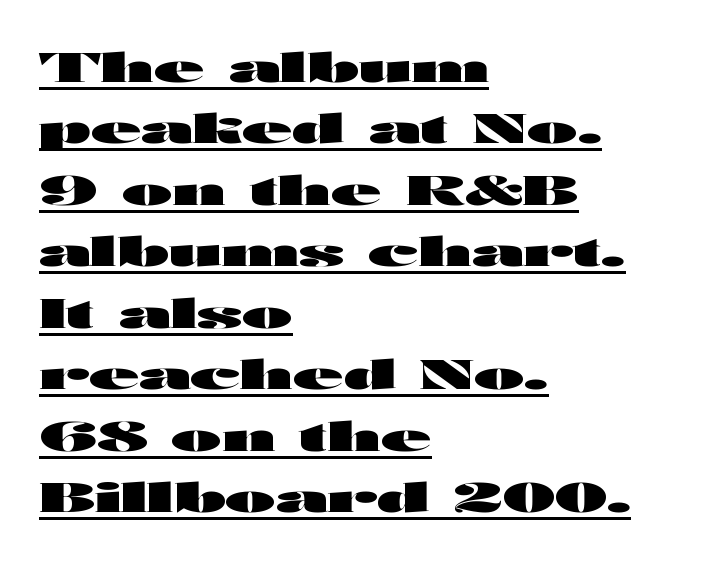
{"serif": "no", "italic": "no", "bold": "yes", "weight": "heavy", "width": "wide", "stroke_contrast": "high", "x_height": "medium", "monospaced": "no", "underline": "yes", "align": "left", "line_spacing": "normal", "line_spacing_ratio": 1.5, "letter_spacing": "normal", "letter_spacing_em": 0.0, "glyph_px": 41}
